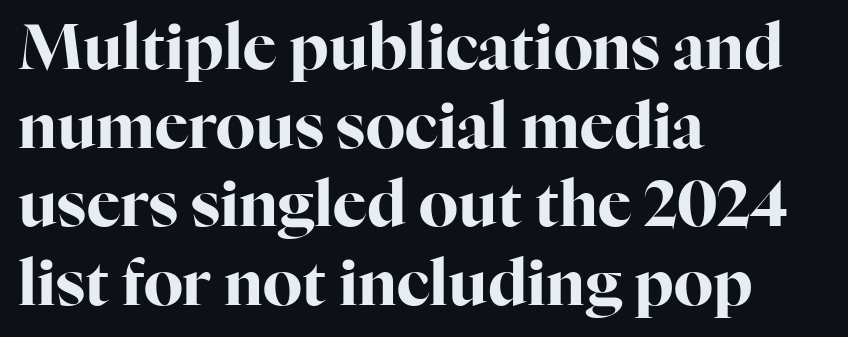
Q: Is the text bold? A: Yes.
Q: Is the text italic (slanted)? A: No, it is upright.
Q: Is the typeface a serif or a sans-serif typeface? A: Serif.
Q: Is the text underlined? A: No.
Q: How is the paragraph aligned? A: Left-aligned.
Q: Is the spacing between letters normal or unusually wide? A: Normal.
Q: Is the spacing between lines tight, normal or loose? A: Normal.
Q: Width (condensed, normal, or wide)? A: Normal.
Q: Stroke contrast? A: High.
Q: x-height? A: Medium.
Q: Monospaced? A: No.
